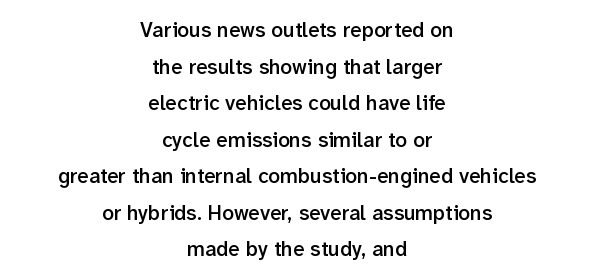
{"italic": "no", "bold": "semi", "underline": "no", "align": "center", "line_spacing_ratio": 1.74, "letter_spacing": "normal", "letter_spacing_em": 0.0, "glyph_px": 21}
